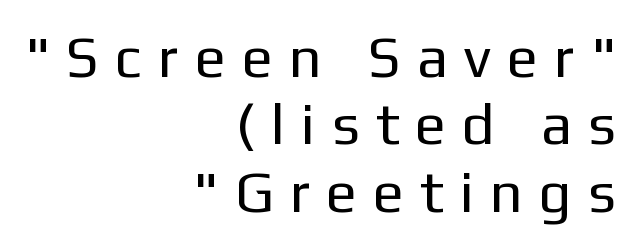
{"serif": "no", "italic": "no", "bold": "no", "weight": "regular", "width": "normal", "stroke_contrast": "low", "x_height": "medium", "monospaced": "no", "underline": "no", "align": "right", "line_spacing_ratio": 1.16, "letter_spacing": "wide", "letter_spacing_em": 0.35, "glyph_px": 58}
